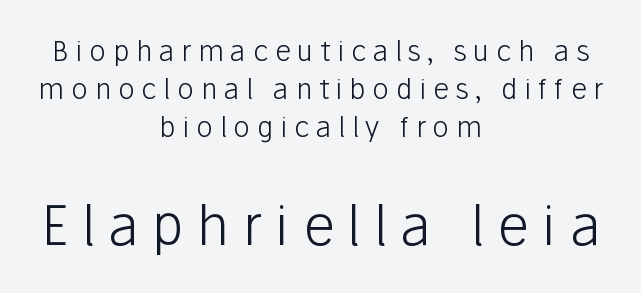
{"serif": "no", "italic": "no", "bold": "no", "weight": "light", "width": "normal", "stroke_contrast": "low", "x_height": "medium", "monospaced": "no", "underline": "no", "align": "center", "line_spacing": "normal", "line_spacing_ratio": 1.35, "letter_spacing": "wide", "letter_spacing_em": 0.24, "larger_block": "second", "size_ratio": 1.96, "glyph_px": 55}
